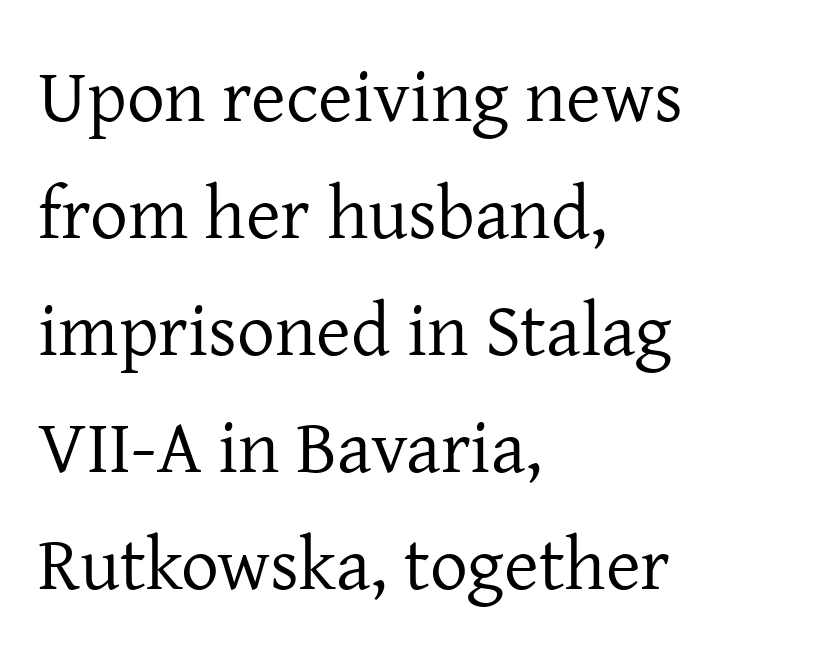
{"serif": "yes", "italic": "no", "bold": "no", "weight": "regular", "width": "normal", "stroke_contrast": "low", "x_height": "medium", "monospaced": "no", "underline": "no", "align": "left", "line_spacing": "normal", "line_spacing_ratio": 1.56, "letter_spacing": "normal", "letter_spacing_em": 0.0, "glyph_px": 75}
